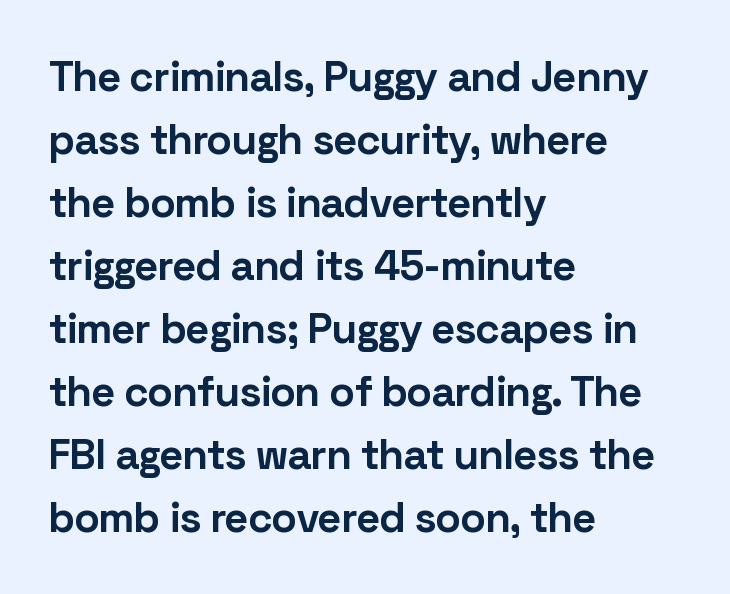
Q: Is the text bold? A: Yes.
Q: Is the text italic (slanted)? A: No, it is upright.
Q: Is the typeface a serif or a sans-serif typeface? A: Sans-serif.
Q: Is the text underlined? A: No.
Q: How is the paragraph aligned? A: Left-aligned.
Q: Is the spacing between letters normal or unusually wide? A: Normal.
Q: Is the spacing between lines tight, normal or loose? A: Normal.
Q: Width (condensed, normal, or wide)? A: Normal.
Q: Stroke contrast? A: Low.
Q: x-height? A: Medium.
Q: Monospaced? A: No.
